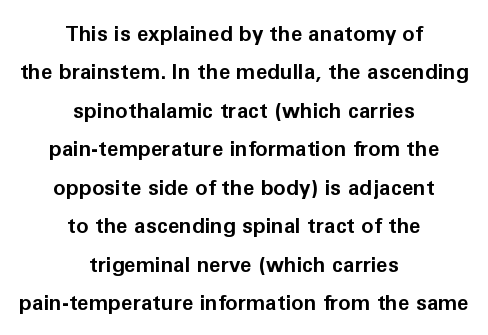
The face used here has the dense, thick strokes of a bold. Letter spacing: default. Which margin do the lines hug? Neither — every line sits in the middle. The font's upright variant was chosen for this text. Words float on clear page, feet unadorned.
